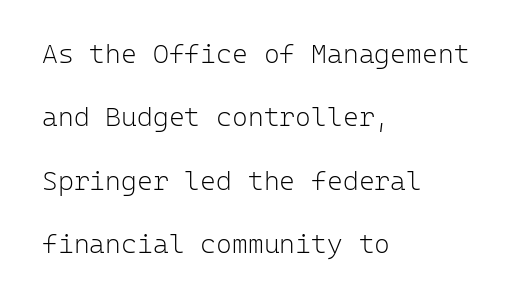
The image shows 27 px text type, upright; set left-aligned, loose line spacing (2.35x), normal letter spacing, not underlined.
